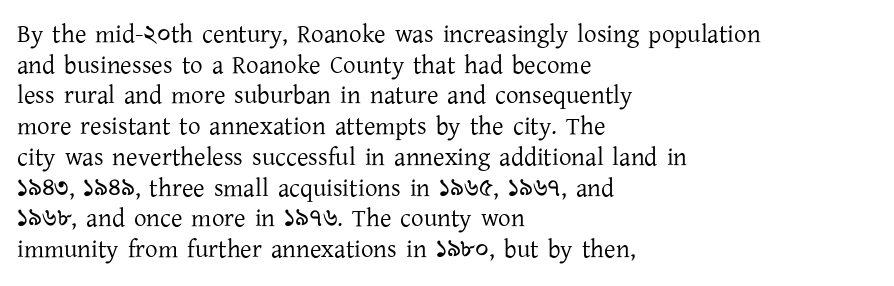
Q: Is the text bold? A: No.
Q: Is the text italic (slanted)? A: No, it is upright.
Q: Is the text underlined? A: No.
Q: How is the paragraph aligned? A: Left-aligned.
Q: Is the spacing between letters normal or unusually wide? A: Normal.
